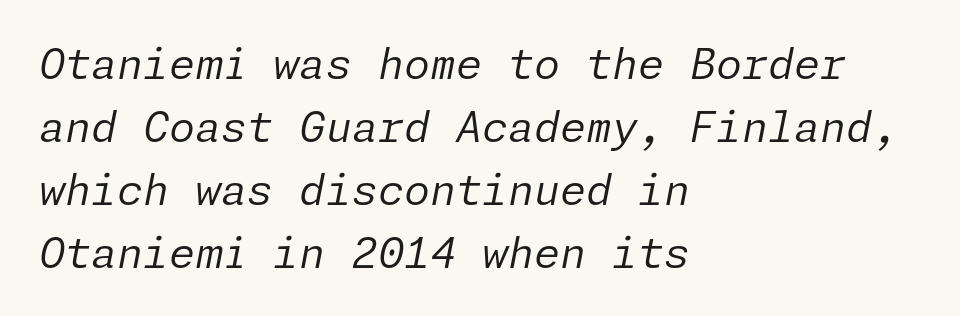
No heavy texture on the line: the type isn't bold. Observe the ordinary spacing: letters are neighbours, not strangers. Teacher's note: observe the even left margin — that is flush-left alignment. Looking at the ascenders, they clearly lean.
